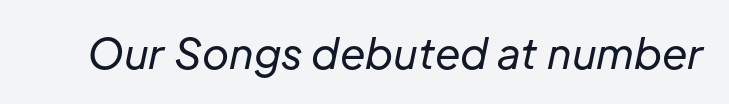
The image shows 41 px regular-weight type, italic (leaning right); set normal letter spacing, not underlined; low stroke contrast and a medium x-height.
